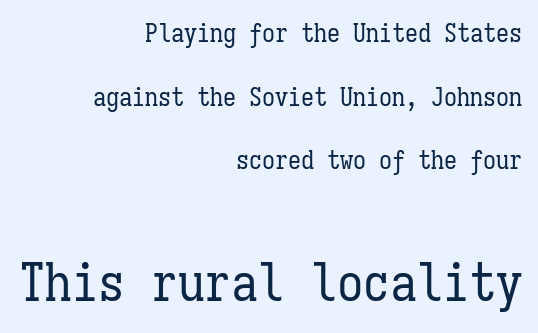
Q: Is the text bold? A: No.
Q: Is the text italic (slanted)? A: No, it is upright.
Q: Is the text underlined? A: No.
Q: How is the paragraph aligned? A: Right-aligned.
Q: Is the spacing between letters normal or unusually wide? A: Normal.
Q: Is the spacing between lines tight, normal or loose? A: Loose.
Q: Which block of text is set in a larger size, the first (top) or the second (bottom)? A: The second (bottom) one.
Q: Width (condensed, normal, or wide)? A: Condensed.
Q: Stroke contrast? A: Low.
Q: x-height? A: Medium.
Q: Monospaced? A: Yes.
